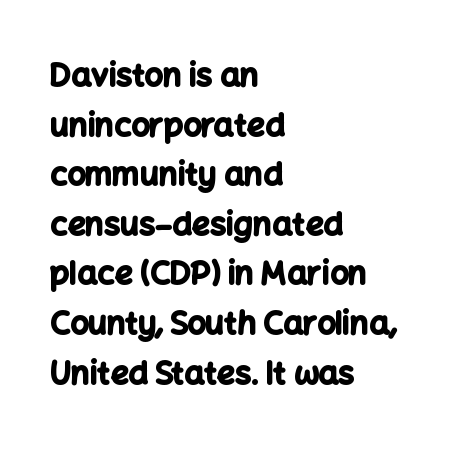
Q: Is the text bold? A: Yes.
Q: Is the text italic (slanted)? A: No, it is upright.
Q: Is the typeface a serif or a sans-serif typeface? A: Sans-serif.
Q: Is the text underlined? A: No.
Q: How is the paragraph aligned? A: Left-aligned.
Q: Is the spacing between letters normal or unusually wide? A: Normal.
Q: Is the spacing between lines tight, normal or loose? A: Normal.
Q: Width (condensed, normal, or wide)? A: Normal.
Q: Stroke contrast? A: Low.
Q: x-height? A: Medium.
Q: Monospaced? A: No.
